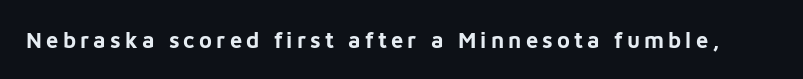
Q: Is the text bold? A: Yes.
Q: Is the text italic (slanted)? A: No, it is upright.
Q: Is the text underlined? A: No.
